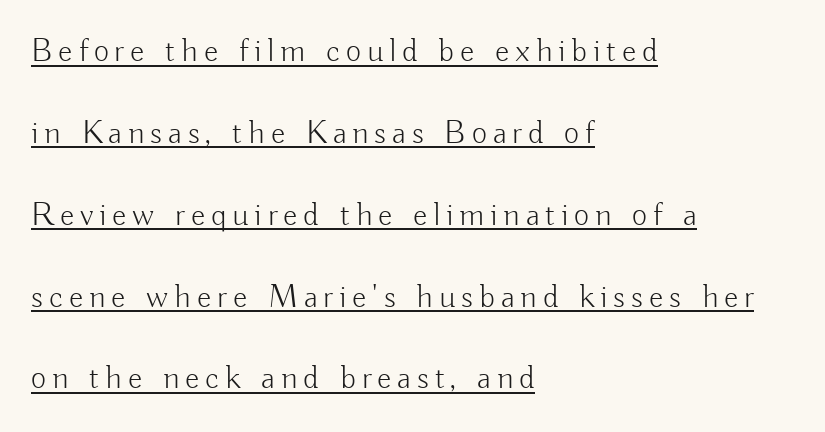
{"serif": "no", "italic": "no", "bold": "no", "weight": "light", "width": "normal", "stroke_contrast": "low", "x_height": "small", "monospaced": "no", "underline": "yes", "align": "left", "line_spacing": "loose", "line_spacing_ratio": 2.48, "glyph_px": 33}
